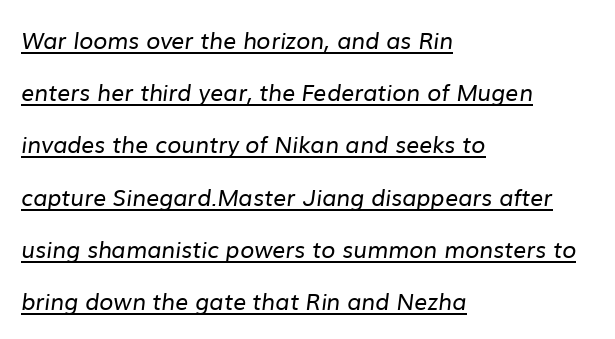
The image shows 23 px text type; set left-aligned, loose line spacing (2.27x), normal letter spacing, underlined.
